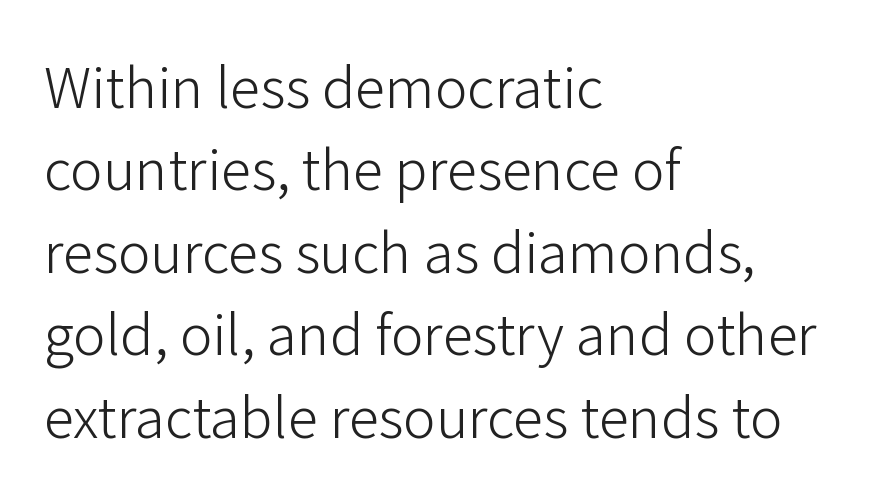
{"serif": "no", "italic": "no", "bold": "no", "weight": "light", "width": "normal", "stroke_contrast": "low", "x_height": "medium", "monospaced": "no", "underline": "no", "align": "left", "line_spacing": "normal", "line_spacing_ratio": 1.5, "letter_spacing": "normal", "letter_spacing_em": 0.0, "glyph_px": 55}
